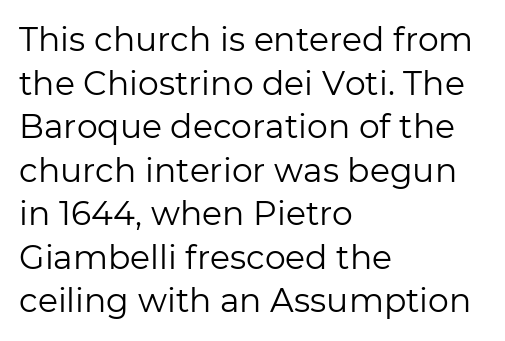
You could not count columns in this text — the font is proportionally spaced. These lines are set flush left with a ragged right edge. Ascenders rise straight up at ninety degrees. The passage shown stacks its lines at a standard gap. Bare-footed words on every line. Words appear dense and cohesive because spacing is normal.
